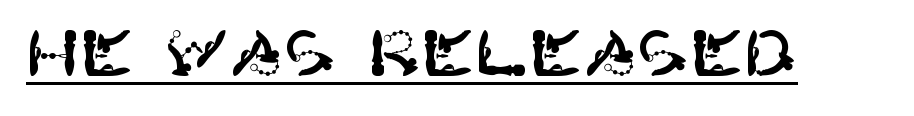
The image shows 64 px sans-serif type, upright; set normal letter spacing, underlined; high stroke contrast and a large x-height.
